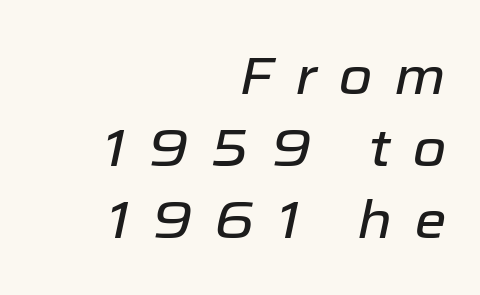
The image shows 52 px text type, italic (leaning right); set right-aligned, normal line spacing (1.38x), unusually wide letter spacing (+0.42 em), not underlined; low stroke contrast and a medium x-height.
